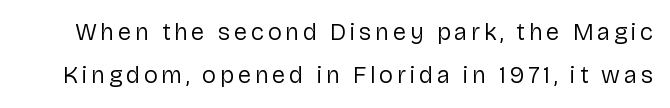
The image shows 24 px text type, upright; set line spacing 1.8x, not underlined.
